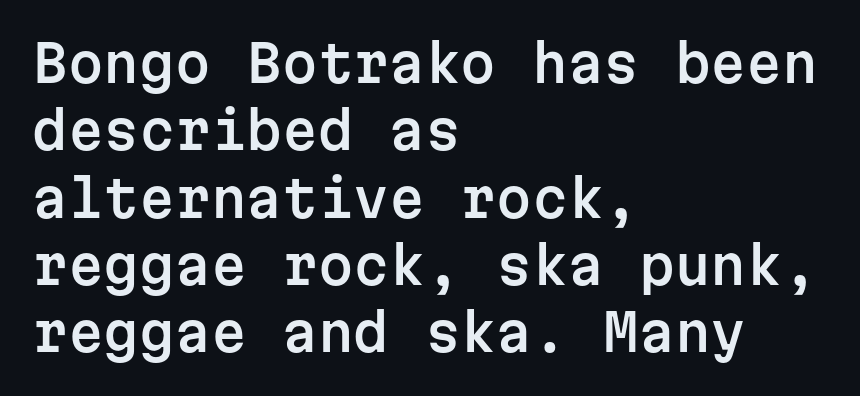
{"serif": "no", "italic": "no", "width": "normal", "stroke_contrast": "low", "x_height": "medium", "monospaced": "yes", "underline": "no", "align": "left", "line_spacing": "normal", "line_spacing_ratio": 1.32, "letter_spacing": "normal", "letter_spacing_em": 0.0, "glyph_px": 51}
